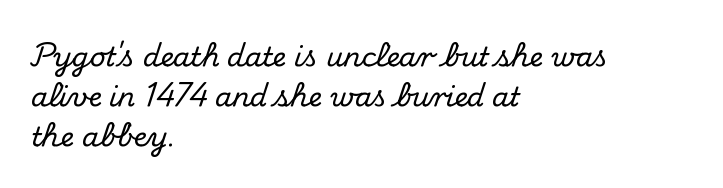
The image shows 27 px text type; set left-aligned, normal line spacing (1.48x), normal letter spacing, not underlined.
